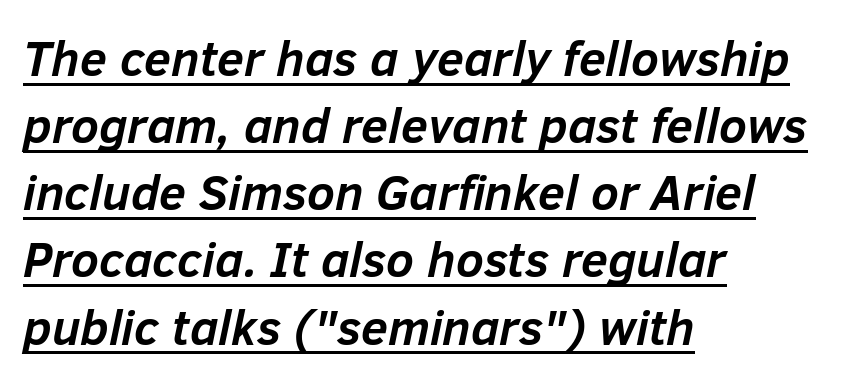
Q: Is the text bold? A: Yes.
Q: Is the text italic (slanted)? A: Yes, it leans right by about 12 degrees.
Q: Is the text underlined? A: Yes.
Q: How is the paragraph aligned? A: Left-aligned.
Q: Is the spacing between letters normal or unusually wide? A: Normal.
Q: Is the spacing between lines tight, normal or loose? A: Normal.
Q: Width (condensed, normal, or wide)? A: Normal.
Q: Stroke contrast? A: Low.
Q: x-height? A: Medium.
Q: Monospaced? A: No.
